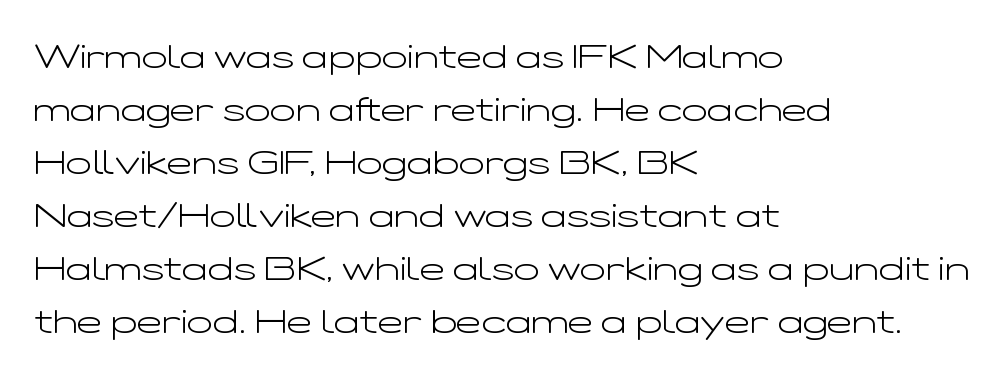
Looks like regular typesetting: each glyph gets only the width it needs. Each letter's strokes conclude bluntly, with no projecting serifs. Decoration check: the copy has no underline. When letters stand straight like this, we call the style roman or upright.
